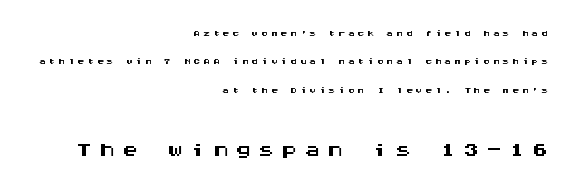
Block two is the big one; block one sits smaller above it. A great deal of white space separates one row of letters from the next. Is there any slant? The stems are plumb. Reading down the block, your eye finds every line finishing at a fixed right position. Typographically, this falls in the sans-serif category. The space directly below the letters is spotless.
